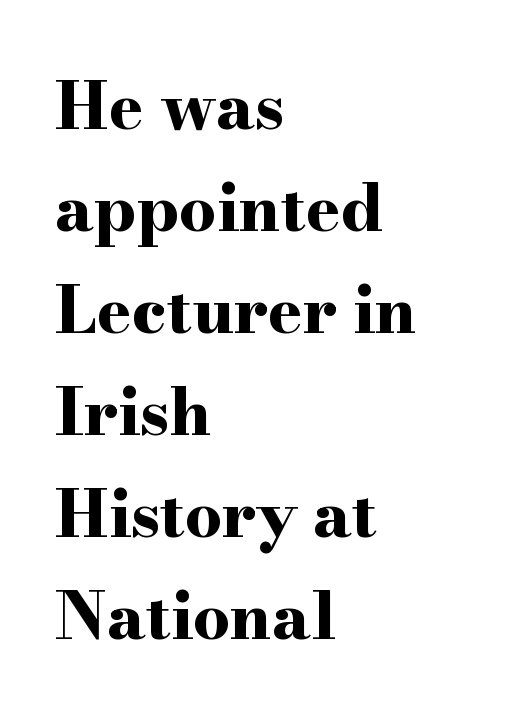
{"serif": "yes", "italic": "no", "bold": "yes", "weight": "bold", "width": "wide", "stroke_contrast": "high", "x_height": "small", "monospaced": "no", "underline": "no", "align": "left", "line_spacing": "normal", "line_spacing_ratio": 1.57, "letter_spacing": "normal", "letter_spacing_em": 0.0, "glyph_px": 65}
